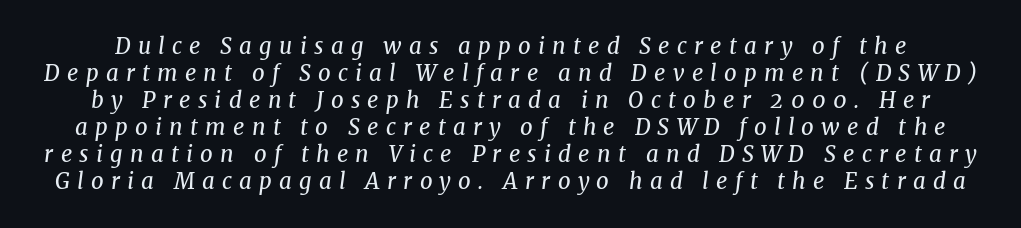
Q: Is the text bold? A: No.
Q: Is the text italic (slanted)? A: Yes, it leans right by about 8 degrees.
Q: Is the text underlined? A: No.
Q: Is the spacing between letters normal or unusually wide? A: Unusually wide.
